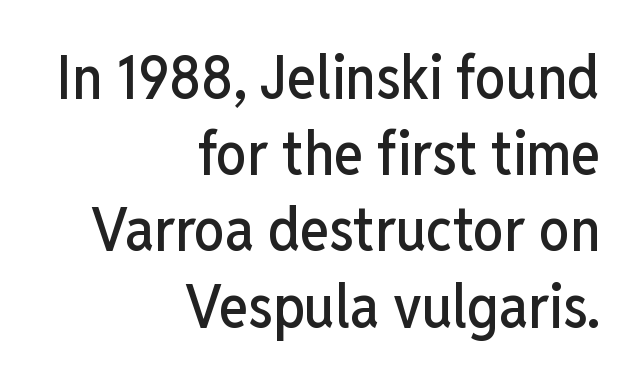
{"serif": "no", "italic": "no", "width": "condensed", "stroke_contrast": "low", "x_height": "medium", "monospaced": "no", "underline": "no", "align": "right", "line_spacing": "normal", "line_spacing_ratio": 1.25, "letter_spacing": "normal", "letter_spacing_em": 0.0, "glyph_px": 61}
